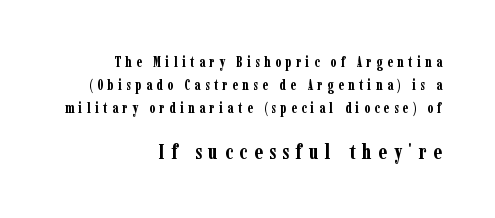
{"italic": "no", "bold": "yes", "underline": "no", "align": "right", "line_spacing": "normal", "line_spacing_ratio": 1.64, "letter_spacing": "wide", "letter_spacing_em": 0.32, "larger_block": "second", "size_ratio": 1.5, "glyph_px": 21}
